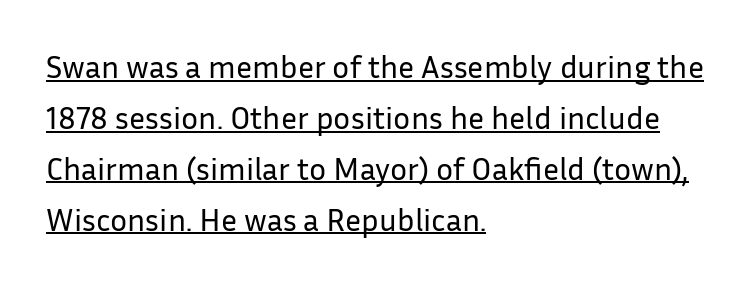
{"serif": "no", "italic": "no", "bold": "no", "weight": "regular", "width": "normal", "stroke_contrast": "low", "x_height": "medium", "monospaced": "no", "underline": "yes", "align": "left", "line_spacing": "normal", "line_spacing_ratio": 1.59, "letter_spacing": "normal", "letter_spacing_em": 0.0, "glyph_px": 32}
